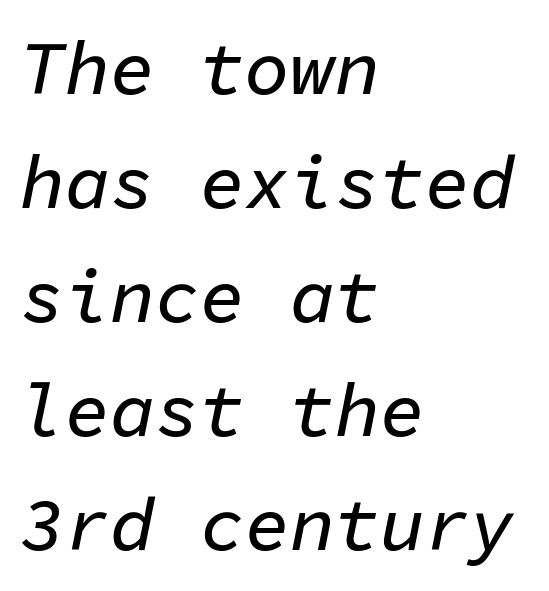
The line-height multiplier appears to be the usual default. You could count columns in this text — the font is strictly monospaced. Style check: oblique. Caption: multi-line text, flush left, ragged right. Honestly, the letter spacing is just normal — you wouldn't notice it.
